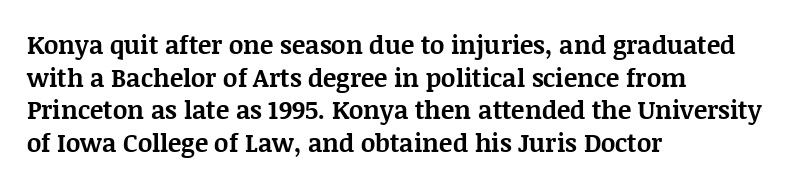
You could call the tracking neutral — neither tight nor loose. Ordinary non-slanted type is in use. Heavy, bold letterforms. Does the copy run flush right? No — it runs flush left. Regular leading.
